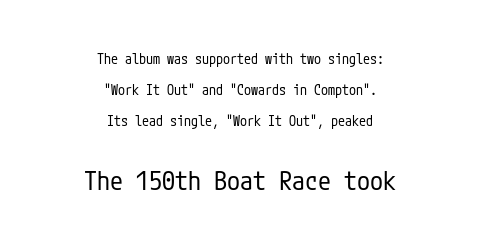
Is the block centered? Yes — each line is placed symmetrically about the middle. Honestly, there is no underline to notice here at all. The letters stand straight up with perfectly vertical stems. Students, note that the glyphs here touch the page at normal intervals.
